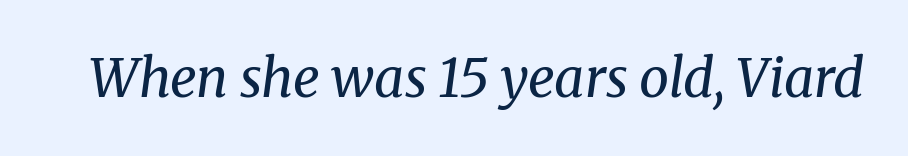
The image shows 53 px regular-weight serif type, italic (leaning right); set normal letter spacing, not underlined; medium stroke contrast and a medium x-height.
